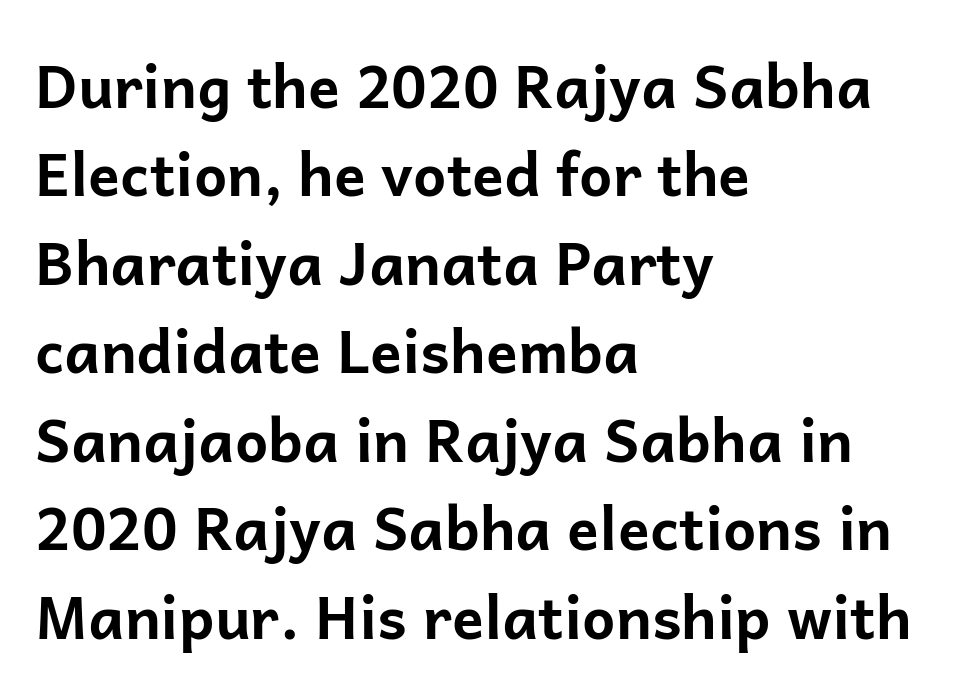
{"serif": "no", "italic": "no", "bold": "yes", "weight": "bold", "width": "normal", "stroke_contrast": "low", "x_height": "medium", "monospaced": "no", "underline": "no", "align": "left", "line_spacing": "normal", "line_spacing_ratio": 1.5, "letter_spacing": "normal", "letter_spacing_em": 0.0, "glyph_px": 59}
